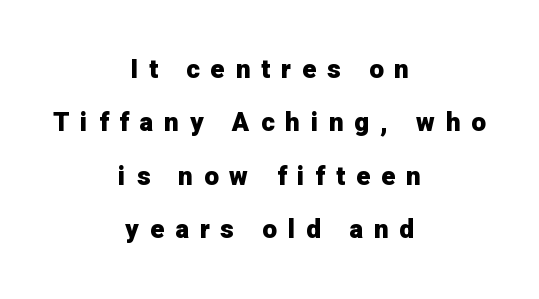
Q: Is the text bold? A: Yes.
Q: Is the text italic (slanted)? A: No, it is upright.
Q: Is the text underlined? A: No.
Q: How is the paragraph aligned? A: Centered.
Q: Is the spacing between letters normal or unusually wide? A: Unusually wide.
Q: Is the spacing between lines tight, normal or loose? A: Loose.
